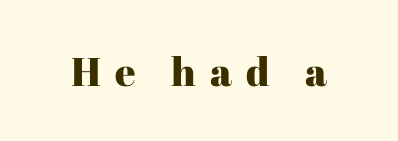
The image shows 40 px serif type, upright; set unusually wide letter spacing (+0.35 em), not underlined; high stroke contrast and a medium x-height.
